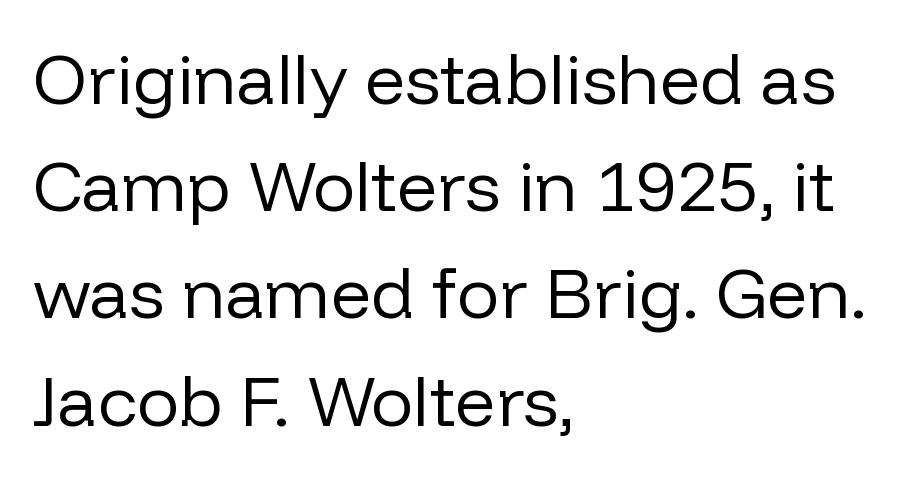
{"serif": "no", "italic": "no", "bold": "no", "weight": "regular", "width": "normal", "stroke_contrast": "low", "x_height": "medium", "monospaced": "no", "underline": "no", "align": "left", "line_spacing": "normal", "line_spacing_ratio": 1.51, "letter_spacing": "normal", "letter_spacing_em": 0.0, "glyph_px": 71}
